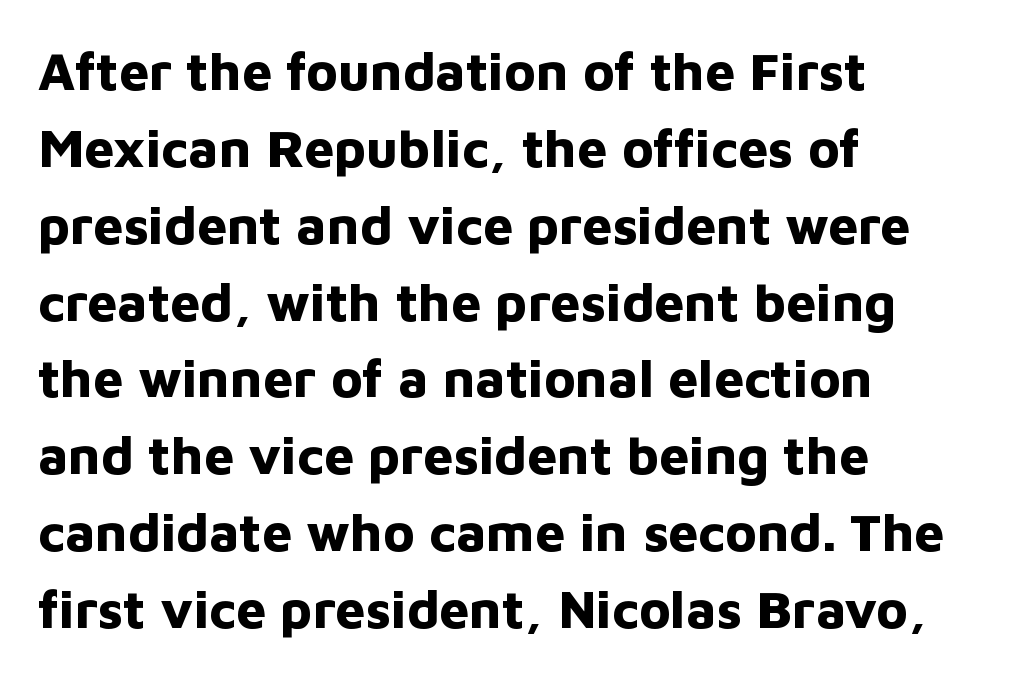
Q: Is the text bold? A: Yes.
Q: Is the text italic (slanted)? A: No, it is upright.
Q: Is the typeface a serif or a sans-serif typeface? A: Sans-serif.
Q: Is the text underlined? A: No.
Q: How is the paragraph aligned? A: Left-aligned.
Q: Is the spacing between letters normal or unusually wide? A: Normal.
Q: Is the spacing between lines tight, normal or loose? A: Normal.
Q: Width (condensed, normal, or wide)? A: Normal.
Q: Stroke contrast? A: Low.
Q: x-height? A: Medium.
Q: Monospaced? A: No.
